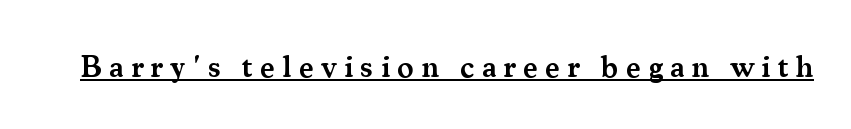
{"serif": "yes", "italic": "no", "bold": "semi", "weight": "semibold", "width": "normal", "stroke_contrast": "medium", "x_height": "small", "monospaced": "no", "underline": "yes", "letter_spacing": "wide", "letter_spacing_em": 0.23, "glyph_px": 31}
